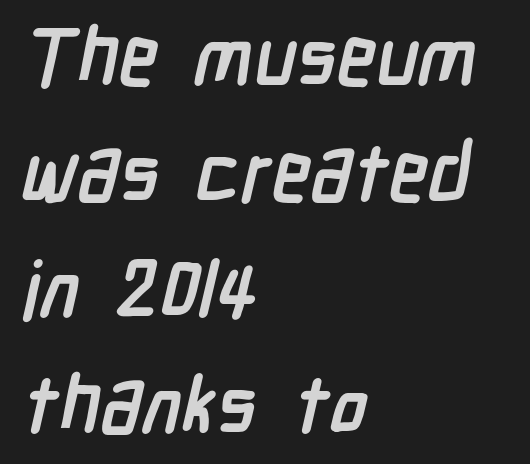
Q: Is the text bold? A: Yes.
Q: Is the typeface a serif or a sans-serif typeface? A: Sans-serif.
Q: Is the text underlined? A: No.
Q: How is the paragraph aligned? A: Left-aligned.
Q: Is the spacing between letters normal or unusually wide? A: Normal.
Q: Is the spacing between lines tight, normal or loose? A: Normal.
Q: Width (condensed, normal, or wide)? A: Condensed.
Q: Stroke contrast? A: Low.
Q: x-height? A: Medium.
Q: Monospaced? A: No.
